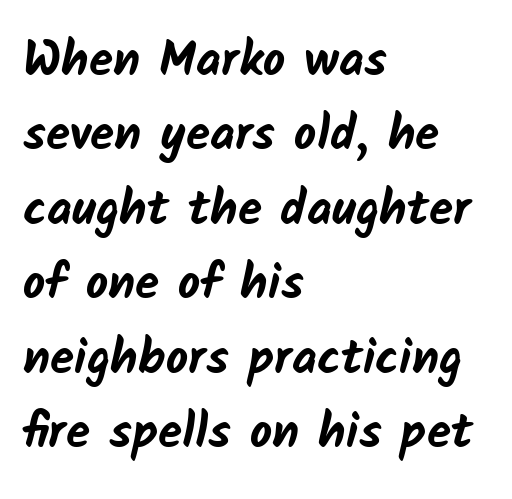
Q: Is the text bold? A: Yes.
Q: Is the typeface a serif or a sans-serif typeface? A: Sans-serif.
Q: Is the text underlined? A: No.
Q: How is the paragraph aligned? A: Left-aligned.
Q: Is the spacing between letters normal or unusually wide? A: Normal.
Q: Is the spacing between lines tight, normal or loose? A: Normal.
Q: Width (condensed, normal, or wide)? A: Normal.
Q: Stroke contrast? A: Low.
Q: x-height? A: Medium.
Q: Monospaced? A: No.
